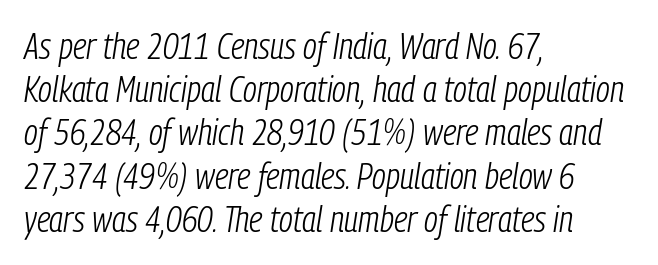
Q: Is the text bold? A: No.
Q: Is the text italic (slanted)? A: Yes, it leans right by about 9 degrees.
Q: Is the text underlined? A: No.
Q: How is the paragraph aligned? A: Left-aligned.
Q: Is the spacing between letters normal or unusually wide? A: Normal.
Q: Width (condensed, normal, or wide)? A: Condensed.
Q: Stroke contrast? A: Low.
Q: x-height? A: Medium.
Q: Monospaced? A: No.
